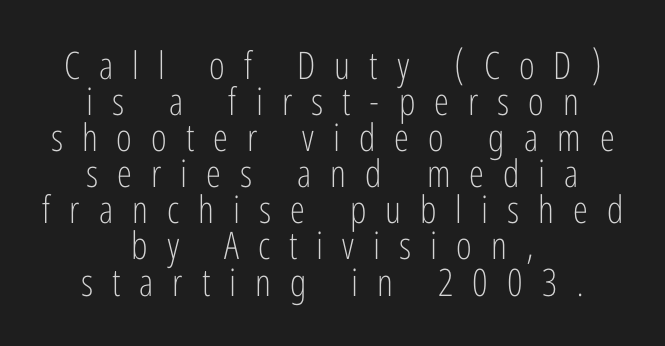
{"serif": "no", "italic": "no", "bold": "no", "weight": "light", "width": "condensed", "stroke_contrast": "low", "x_height": "medium", "monospaced": "no", "underline": "no", "align": "center", "line_spacing": "tight", "line_spacing_ratio": 0.95, "letter_spacing": "wide", "letter_spacing_em": 0.5, "glyph_px": 38}
